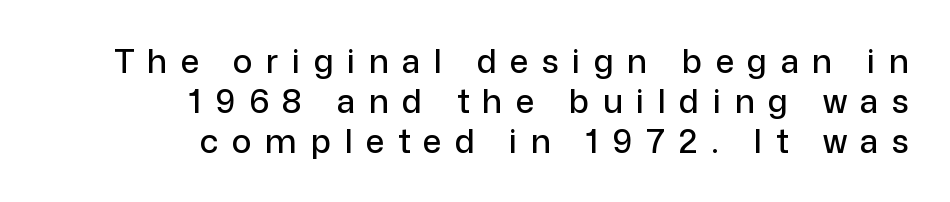
The image shows 33 px sans-serif type, upright; set right-aligned, line spacing 1.21x, unusually wide letter spacing (+0.41 em), not underlined; low stroke contrast and a medium x-height.
